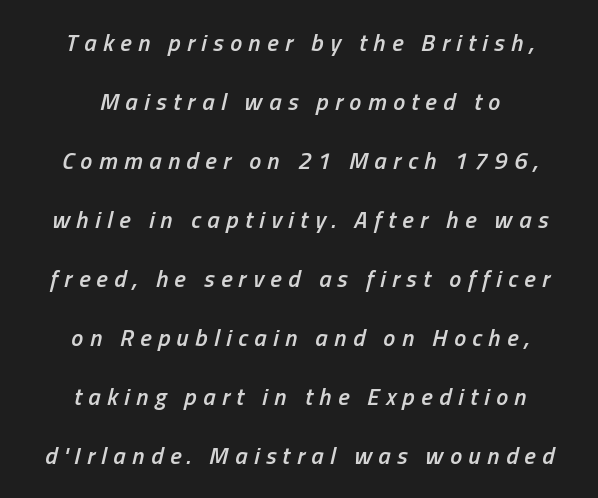
Q: Is the text bold? A: Semi-bold.
Q: Is the text italic (slanted)? A: Yes, it leans right by about 13 degrees.
Q: Is the text underlined? A: No.
Q: How is the paragraph aligned? A: Centered.
Q: Is the spacing between letters normal or unusually wide? A: Unusually wide.
Q: Is the spacing between lines tight, normal or loose? A: Loose.
